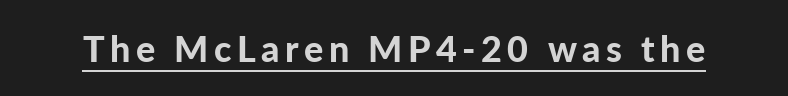
{"serif": "no", "italic": "no", "bold": "yes", "weight": "bold", "width": "normal", "stroke_contrast": "low", "x_height": "medium", "monospaced": "no", "underline": "yes", "glyph_px": 36}
